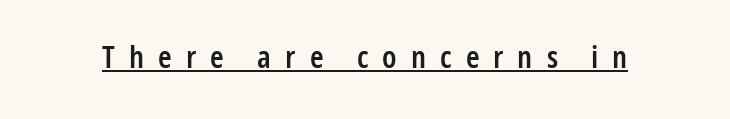
{"serif": "no", "italic": "no", "bold": "semi", "weight": "semibold", "width": "condensed", "stroke_contrast": "low", "x_height": "medium", "monospaced": "no", "underline": "yes", "letter_spacing": "wide", "letter_spacing_em": 0.45, "glyph_px": 31}
